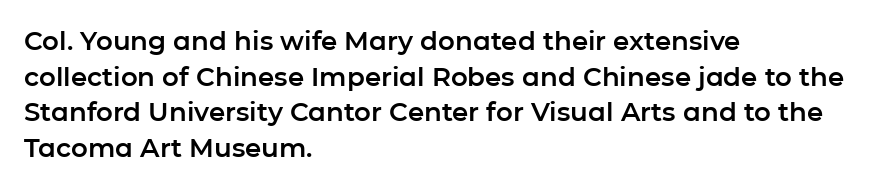
{"italic": "no", "underline": "no", "align": "left", "line_spacing": "normal", "line_spacing_ratio": 1.37, "letter_spacing": "normal", "letter_spacing_em": 0.0, "glyph_px": 26}
